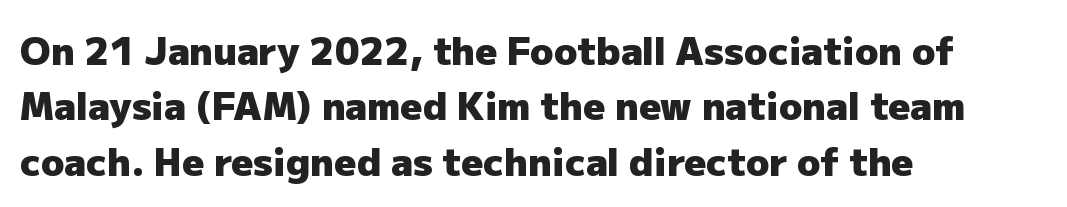
{"serif": "no", "italic": "no", "bold": "yes", "weight": "heavy", "width": "normal", "stroke_contrast": "low", "x_height": "medium", "monospaced": "no", "underline": "no", "align": "left", "line_spacing": "normal", "line_spacing_ratio": 1.46, "letter_spacing": "normal", "letter_spacing_em": 0.0, "glyph_px": 38}
